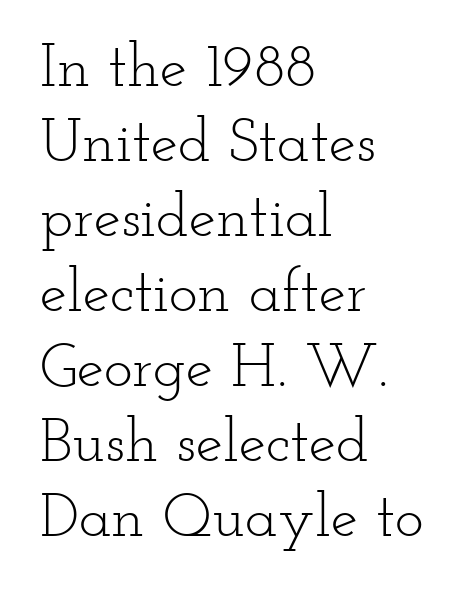
The image shows 61 px light, wide serif type, upright; set left-aligned, line spacing 1.23x, normal letter spacing, not underlined; low stroke contrast and a small x-height.
